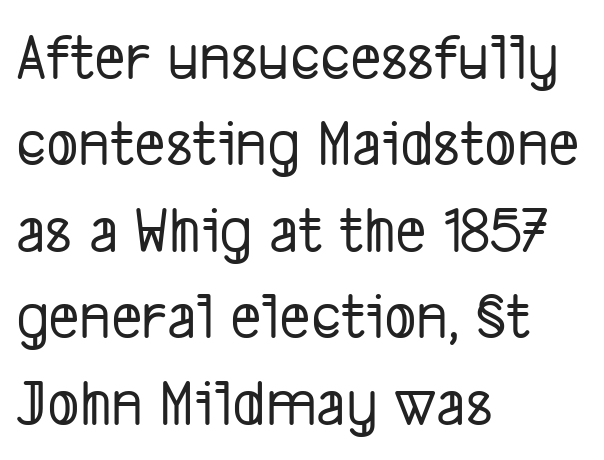
Q: Is the typeface a serif or a sans-serif typeface? A: Sans-serif.
Q: Is the text underlined? A: No.
Q: How is the paragraph aligned? A: Left-aligned.
Q: Is the spacing between letters normal or unusually wide? A: Normal.
Q: Is the spacing between lines tight, normal or loose? A: Normal.
Q: Width (condensed, normal, or wide)? A: Condensed.
Q: Stroke contrast? A: Low.
Q: x-height? A: Medium.
Q: Monospaced? A: No.
